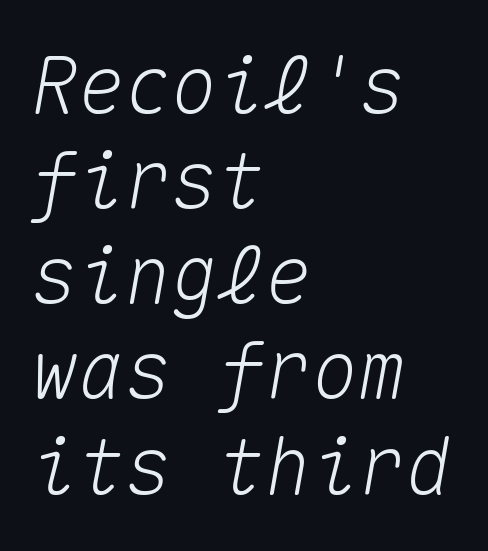
The image shows 78 px text type, italic (leaning right), monospaced; set left-aligned, line spacing 1.22x, normal letter spacing, not underlined; medium stroke contrast and a medium x-height.
